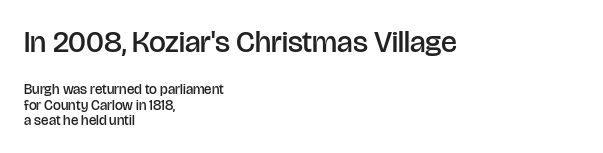
The image shows 30 px semibold sans-serif type, upright; set left-aligned, tight line spacing (1.08x), normal letter spacing, not underlined; the first (top) block is 2.14x larger; low stroke contrast and a large x-height.
